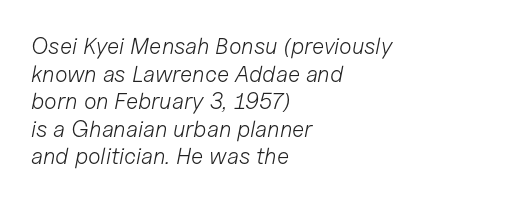
Q: Is the text bold? A: No.
Q: Is the text italic (slanted)? A: Yes, it leans right by about 11 degrees.
Q: Is the text underlined? A: No.
Q: How is the paragraph aligned? A: Left-aligned.
Q: Is the spacing between letters normal or unusually wide? A: Normal.
